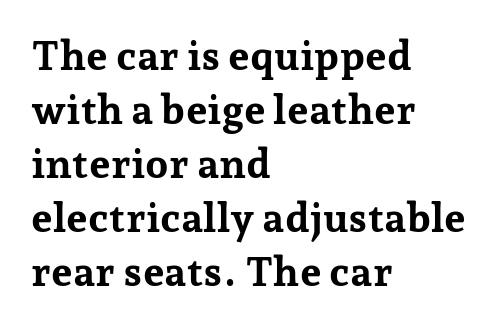
Q: Is the text bold? A: Yes.
Q: Is the text italic (slanted)? A: No, it is upright.
Q: Is the typeface a serif or a sans-serif typeface? A: Serif.
Q: Is the text underlined? A: No.
Q: How is the paragraph aligned? A: Left-aligned.
Q: Is the spacing between letters normal or unusually wide? A: Normal.
Q: Is the spacing between lines tight, normal or loose? A: Normal.
Q: Width (condensed, normal, or wide)? A: Normal.
Q: Stroke contrast? A: Low.
Q: x-height? A: Medium.
Q: Monospaced? A: No.
